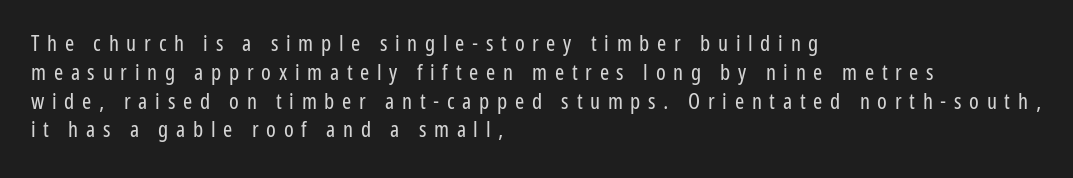
Characters follow at a spacing far wider than the type designer built in. Is the block centered? No — it sits flush against the left margin. No heavy texture on the line: the type isn't bold. How would I describe the line gaps? Plain and ordinary. Ordinary non-slanted type is in use.
